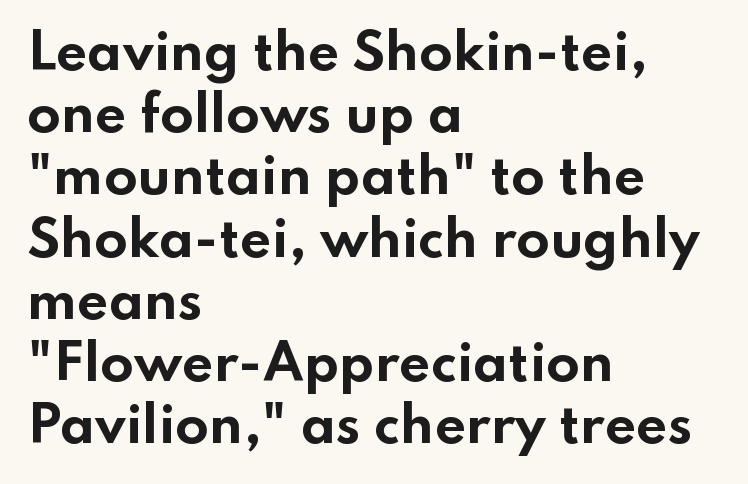
{"serif": "no", "italic": "no", "bold": "yes", "weight": "bold", "width": "wide", "stroke_contrast": "low", "x_height": "small", "monospaced": "no", "underline": "no", "align": "left", "line_spacing": "normal", "line_spacing_ratio": 1.27, "letter_spacing": "normal", "letter_spacing_em": 0.0, "glyph_px": 49}
